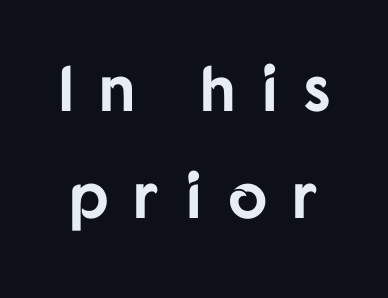
The image shows 65 px bold sans-serif type, upright; set normal line spacing (1.64x), unusually wide letter spacing (+0.38 em), not underlined; low stroke contrast and a medium x-height.
